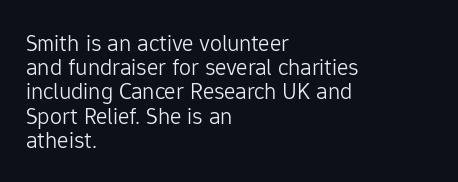
Q: Is the text bold? A: No.
Q: Is the text italic (slanted)? A: No, it is upright.
Q: Is the text underlined? A: No.
Q: How is the paragraph aligned? A: Left-aligned.
Q: Is the spacing between letters normal or unusually wide? A: Normal.
Q: Is the spacing between lines tight, normal or loose? A: Tight.
